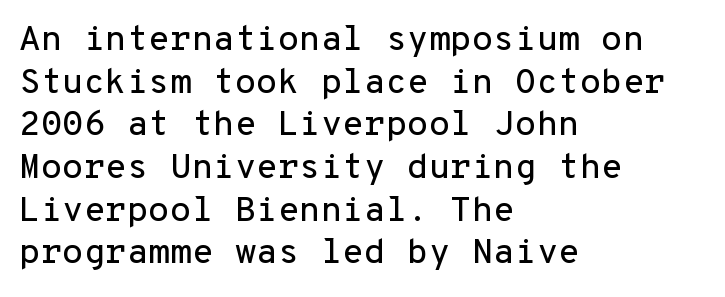
Q: Is the text italic (slanted)? A: No, it is upright.
Q: Is the typeface a serif or a sans-serif typeface? A: Sans-serif.
Q: Is the text underlined? A: No.
Q: How is the paragraph aligned? A: Left-aligned.
Q: Is the spacing between letters normal or unusually wide? A: Normal.
Q: Width (condensed, normal, or wide)? A: Normal.
Q: Stroke contrast? A: Low.
Q: x-height? A: Medium.
Q: Monospaced? A: Yes.
